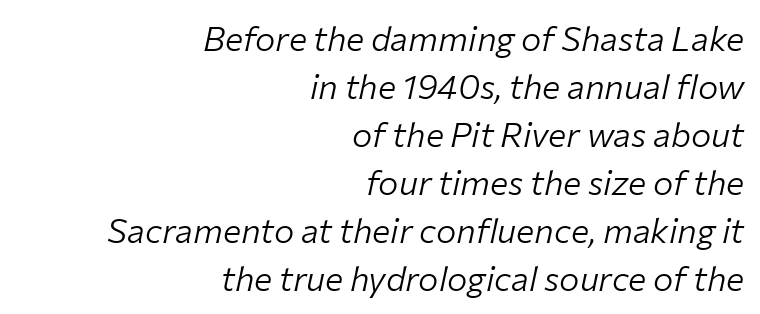
Q: Is the text bold? A: No.
Q: Is the text italic (slanted)? A: Yes, it leans right by about 12 degrees.
Q: Is the text underlined? A: No.
Q: How is the paragraph aligned? A: Right-aligned.
Q: Is the spacing between letters normal or unusually wide? A: Normal.
Q: Is the spacing between lines tight, normal or loose? A: Normal.
Q: Width (condensed, normal, or wide)? A: Normal.
Q: Stroke contrast? A: Low.
Q: x-height? A: Medium.
Q: Monospaced? A: No.
